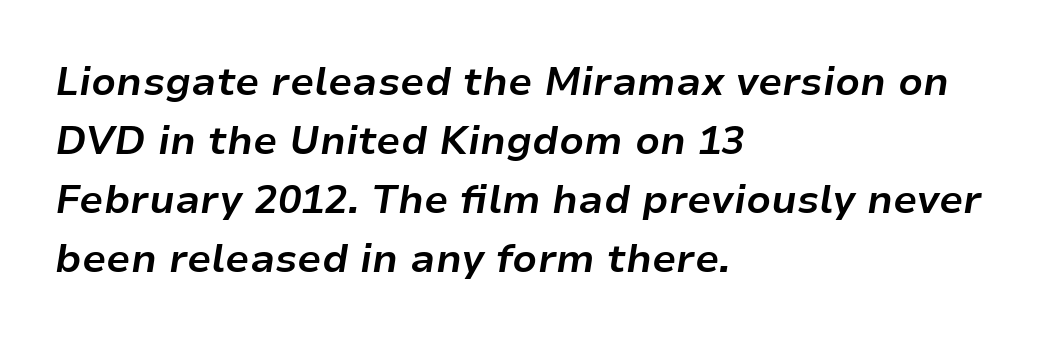
Heavy-handed strokes throughout: this text is bold. A bare baseline throughout the passage. Observe the lean: these are italic letterforms. Rows of type keep a routine distance in the vertical direction. Line starts are locked; line ends wander.
